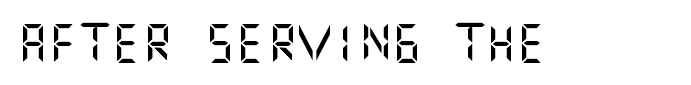
The image shows 39 px sans-serif type, upright; set normal letter spacing, not underlined; medium stroke contrast and a large x-height.
